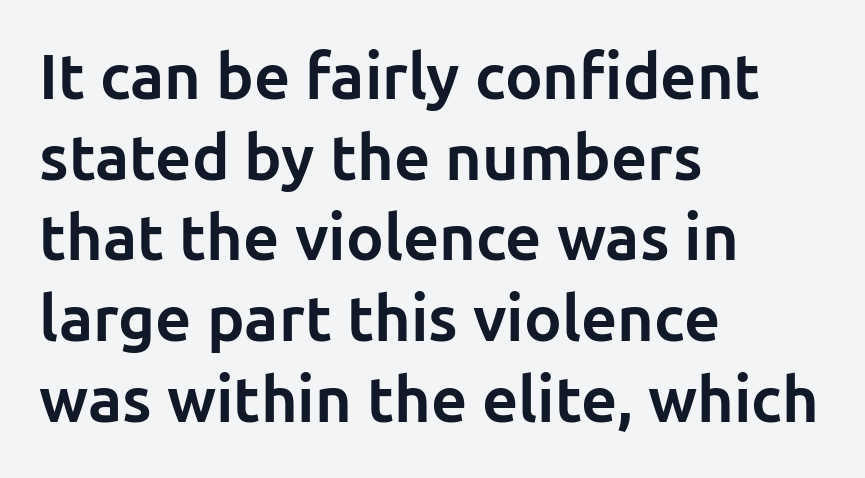
The image shows 63 px bold sans-serif type, upright; set left-aligned, normal line spacing (1.28x), normal letter spacing, not underlined; low stroke contrast and a medium x-height.
